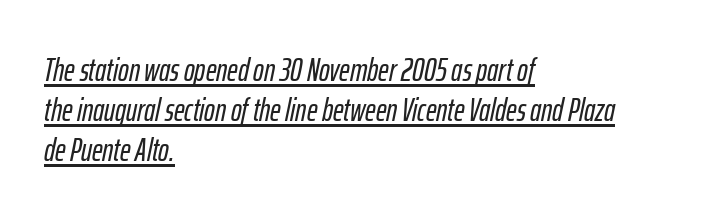
The image shows 32 px condensed type, italic (leaning right); set left-aligned, normal line spacing (1.25x), normal letter spacing, underlined; low stroke contrast and a medium x-height.
